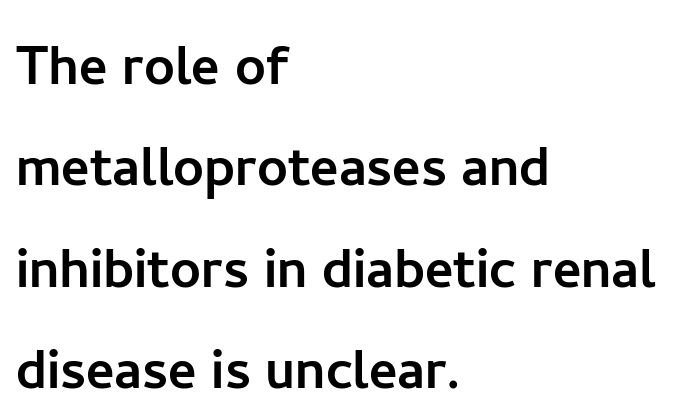
The type family on display is of the sans-serif kind. This is roman type, the default non-slanted kind. Underline: absent. Words appear dense and cohesive because spacing is normal.
